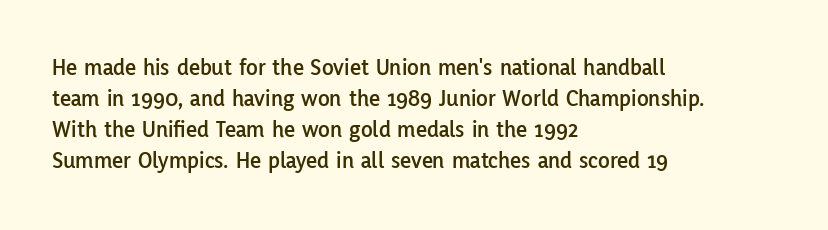
The rag falls on the right side of this text block. How would I describe the line gaps? Plain and ordinary. Ordinary non-slanted type is in use. The gaps between neighbouring characters are ordinary and unremarkable.
